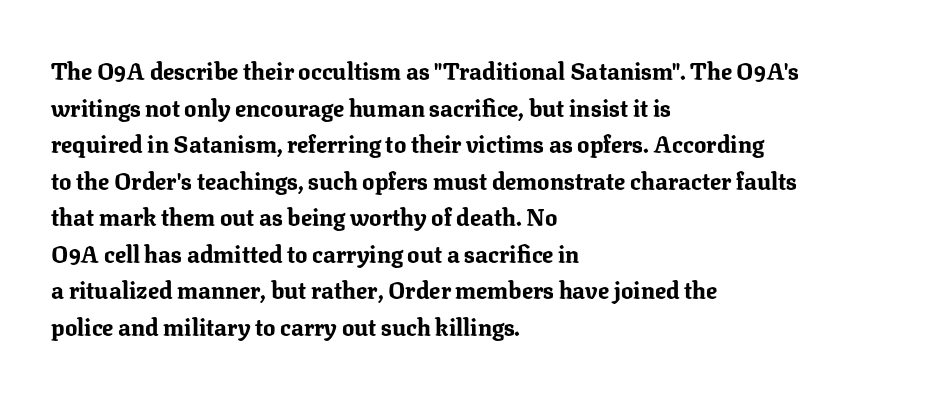
Visually the block forms a straight wall on the left and a jagged coastline on the right. The letters are bold, with thick, heavy strokes. The gap between lines stays unmarked. This sample keeps an unexceptional amount of space between lines. The horizontal fit of the characters is conventional and even. Vertical strokes here are truly vertical.
